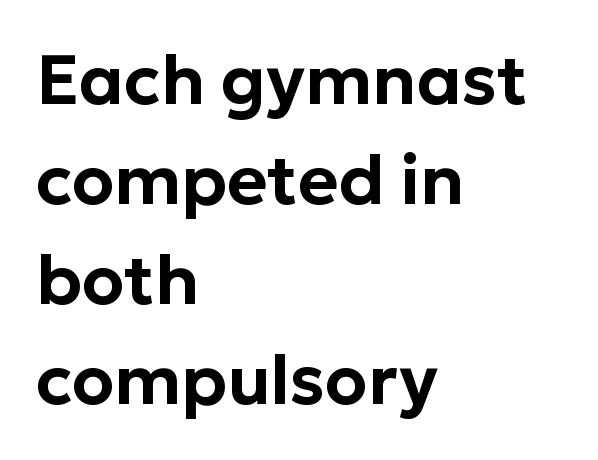
The image shows 69 px sans-serif type, upright; set left-aligned, normal line spacing (1.45x), normal letter spacing, not underlined; low stroke contrast and a medium x-height.
